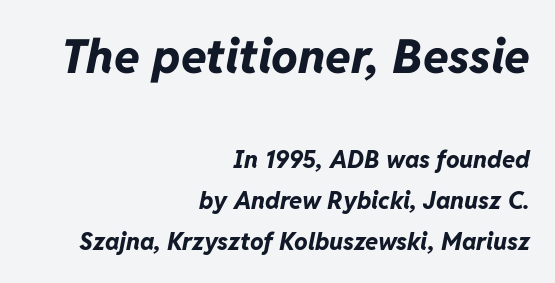
{"italic": "yes", "lean": "right", "slant_degrees": 11, "bold": "yes", "weight": "bold", "width": "normal", "stroke_contrast": "low", "x_height": "medium", "monospaced": "no", "underline": "no", "align": "right", "line_spacing_ratio": 1.71, "letter_spacing": "normal", "letter_spacing_em": 0.0, "larger_block": "first", "size_ratio": 1.96, "glyph_px": 47}
